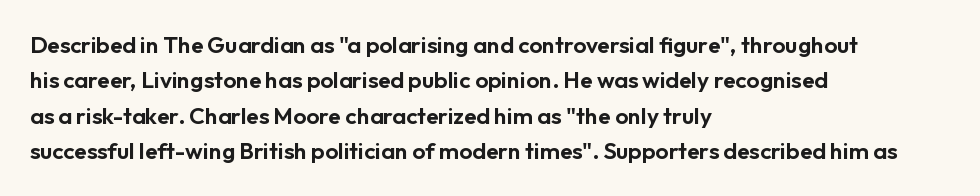
Nope, not italic — everything's standing straight. Words appear dense and cohesive because spacing is normal. The baseline area is clear. These lines sit exactly where default settings would place them. The compositor pushed each line to the left boundary.
